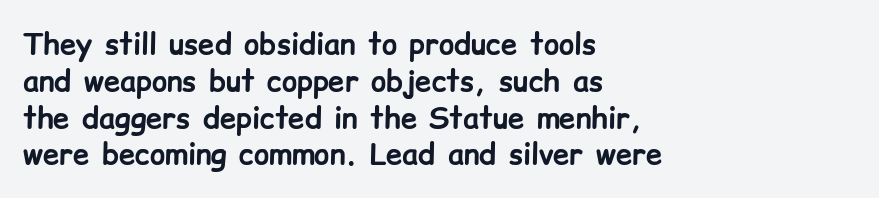
{"serif": "no", "italic": "no", "bold": "yes", "weight": "bold", "width": "normal", "stroke_contrast": "low", "x_height": "medium", "monospaced": "no", "underline": "no", "align": "left", "line_spacing": "normal", "line_spacing_ratio": 1.27, "letter_spacing": "normal", "letter_spacing_em": 0.0, "glyph_px": 29}
